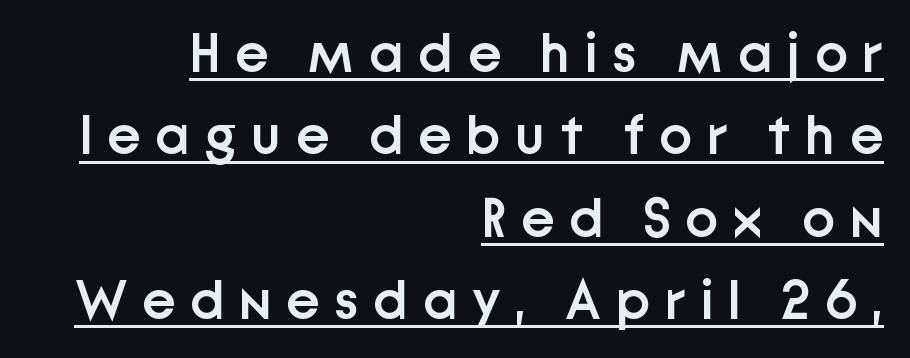
Q: Is the text bold? A: Semi-bold.
Q: Is the text italic (slanted)? A: No, it is upright.
Q: Is the typeface a serif or a sans-serif typeface? A: Sans-serif.
Q: Is the text underlined? A: Yes.
Q: How is the paragraph aligned? A: Right-aligned.
Q: Is the spacing between letters normal or unusually wide? A: Unusually wide.
Q: Is the spacing between lines tight, normal or loose? A: Normal.
Q: Width (condensed, normal, or wide)? A: Normal.
Q: Stroke contrast? A: Low.
Q: x-height? A: Medium.
Q: Monospaced? A: No.
